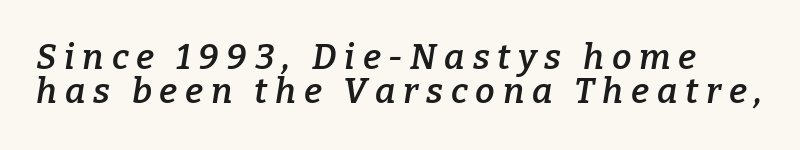
Q: Is the text bold? A: Semi-bold.
Q: Is the text italic (slanted)? A: Yes, it leans right by about 9 degrees.
Q: Is the typeface a serif or a sans-serif typeface? A: Serif.
Q: Is the text underlined? A: No.
Q: Is the spacing between letters normal or unusually wide? A: Unusually wide.
Q: Is the spacing between lines tight, normal or loose? A: Tight.
Q: Width (condensed, normal, or wide)? A: Normal.
Q: Stroke contrast? A: Low.
Q: x-height? A: Medium.
Q: Monospaced? A: No.
